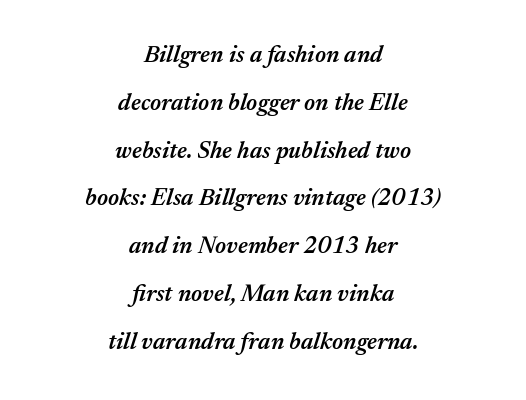
{"italic": "yes", "lean": "right", "slant_degrees": 17, "bold": "semi", "underline": "no", "align": "center", "line_spacing": "loose", "line_spacing_ratio": 1.99, "letter_spacing": "normal", "letter_spacing_em": 0.0, "glyph_px": 24}
